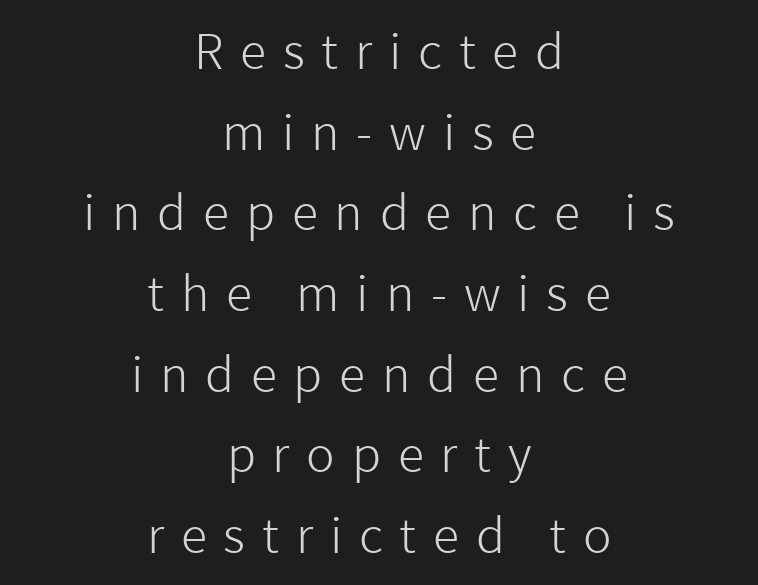
{"serif": "no", "italic": "no", "bold": "no", "weight": "light", "width": "normal", "stroke_contrast": "low", "x_height": "medium", "monospaced": "no", "underline": "no", "align": "center", "line_spacing": "normal", "line_spacing_ratio": 1.68, "letter_spacing": "wide", "letter_spacing_em": 0.35, "glyph_px": 48}
